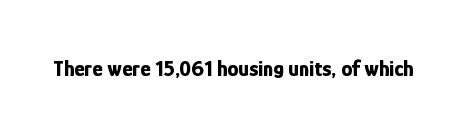
The image shows 22 px bold type, upright; set normal letter spacing, not underlined.
